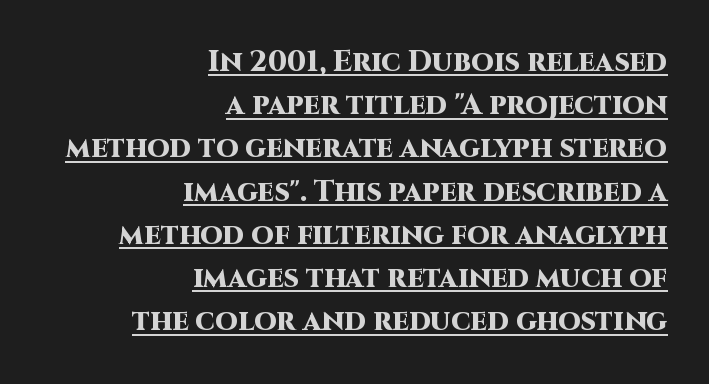
{"serif": "no", "italic": "no", "bold": "yes", "weight": "heavy", "width": "normal", "stroke_contrast": "high", "x_height": "large", "monospaced": "no", "underline": "yes", "align": "right", "line_spacing": "normal", "line_spacing_ratio": 1.49, "letter_spacing": "normal", "letter_spacing_em": 0.0, "glyph_px": 29}
